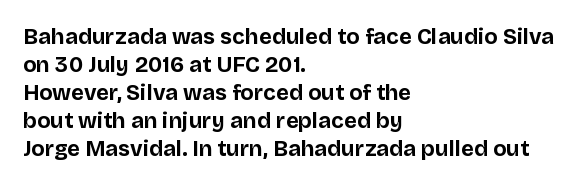
The axis of the letterforms is exactly vertical. Leftover space on each line is placed entirely after the last word. Each row of text sits above clean, open space. Students, note that the glyphs here touch the page at normal intervals.
